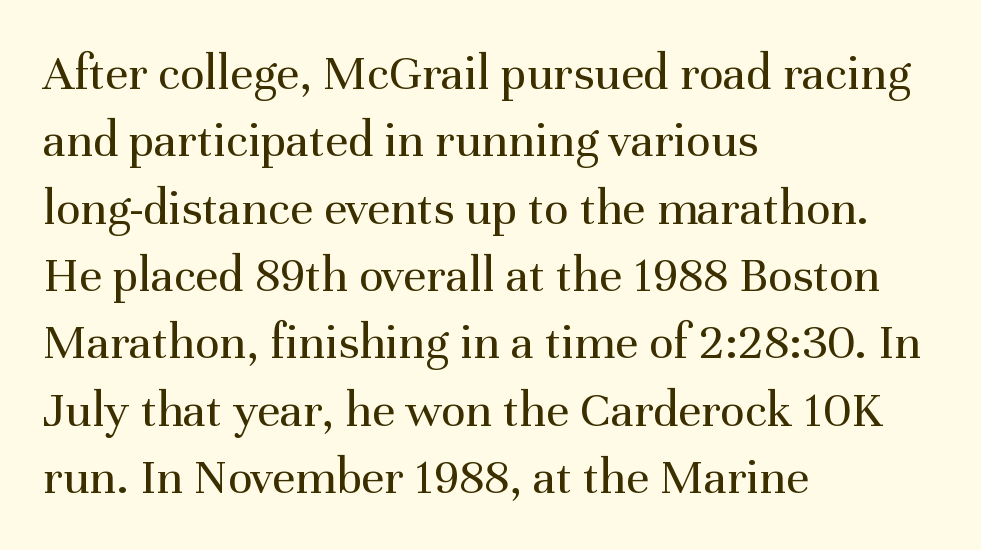
{"serif": "yes", "italic": "no", "bold": "no", "weight": "regular", "width": "normal", "stroke_contrast": "medium", "x_height": "medium", "monospaced": "no", "underline": "no", "align": "left", "line_spacing": "normal", "line_spacing_ratio": 1.32, "letter_spacing": "normal", "letter_spacing_em": 0.0, "glyph_px": 51}
